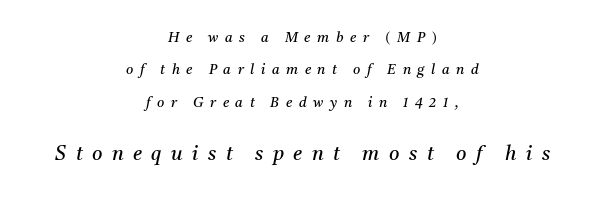
The image shows 20 px text type, italic (leaning right); set centered, loose line spacing (2.32x), unusually wide letter spacing (+0.47 em), not underlined; the second (bottom) block is 1.43x larger.
